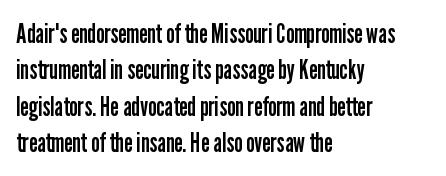
{"italic": "no", "bold": "no", "underline": "no", "align": "left", "line_spacing": "normal", "line_spacing_ratio": 1.35, "letter_spacing": "normal", "letter_spacing_em": 0.0, "glyph_px": 27}
